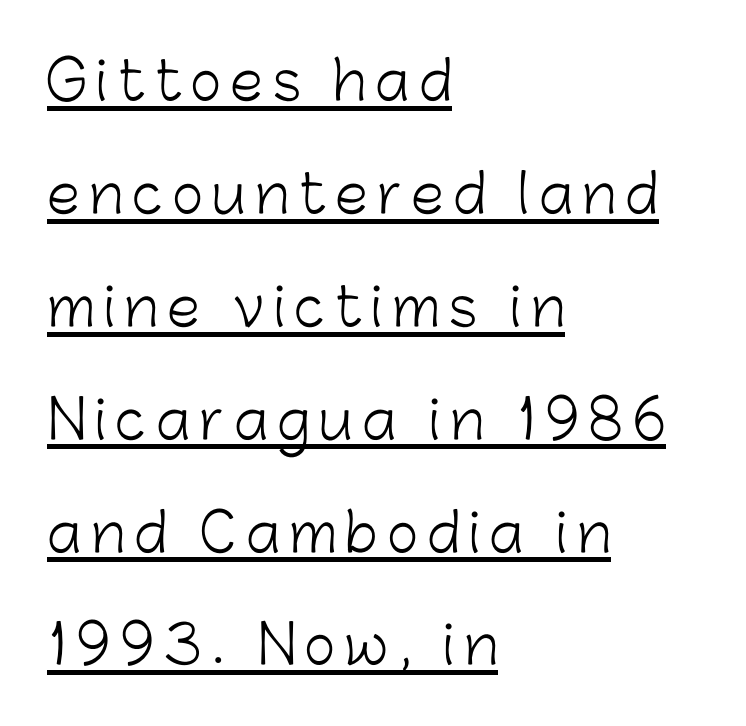
{"serif": "no", "italic": "no", "bold": "no", "weight": "light", "width": "normal", "stroke_contrast": "low", "x_height": "medium", "monospaced": "no", "underline": "yes", "align": "left", "line_spacing": "loose", "line_spacing_ratio": 2.13, "glyph_px": 53}
